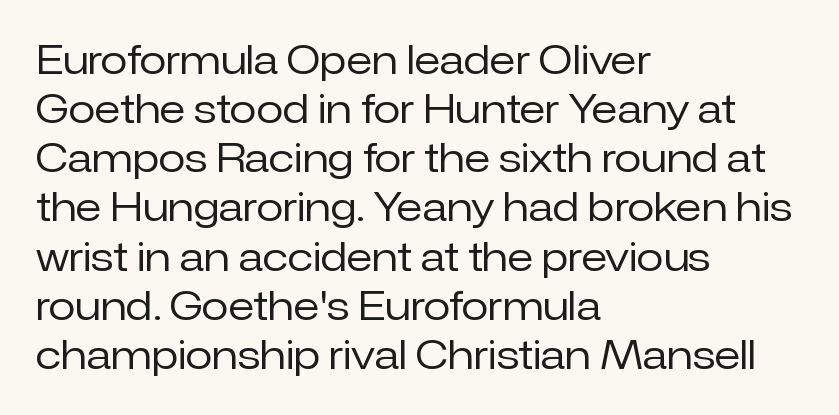
Q: Is the text bold? A: No.
Q: Is the text italic (slanted)? A: No, it is upright.
Q: Is the typeface a serif or a sans-serif typeface? A: Sans-serif.
Q: Is the text underlined? A: No.
Q: How is the paragraph aligned? A: Left-aligned.
Q: Is the spacing between letters normal or unusually wide? A: Normal.
Q: Is the spacing between lines tight, normal or loose? A: Normal.
Q: Width (condensed, normal, or wide)? A: Normal.
Q: Stroke contrast? A: Low.
Q: x-height? A: Medium.
Q: Monospaced? A: No.
